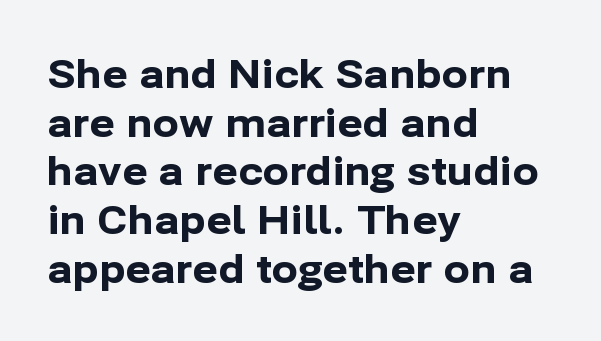
The image shows 39 px bold sans-serif type, upright; set left-aligned, normal line spacing (1.25x), normal letter spacing, not underlined; low stroke contrast and a medium x-height.
